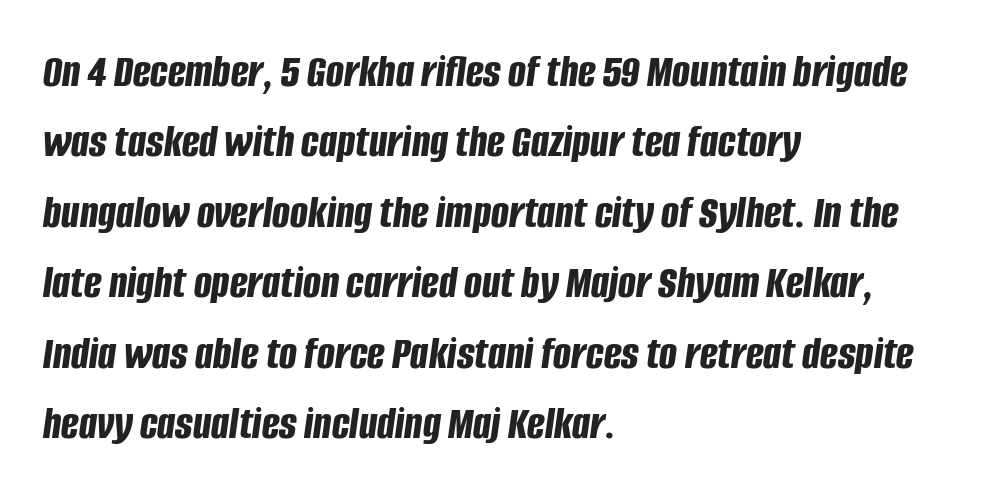
{"italic": "yes", "lean": "right", "slant_degrees": 8, "bold": "yes", "weight": "bold", "width": "condensed", "stroke_contrast": "low", "x_height": "large", "monospaced": "no", "underline": "no", "align": "left", "line_spacing": "normal", "line_spacing_ratio": 1.5, "letter_spacing": "normal", "letter_spacing_em": 0.0, "glyph_px": 47}
